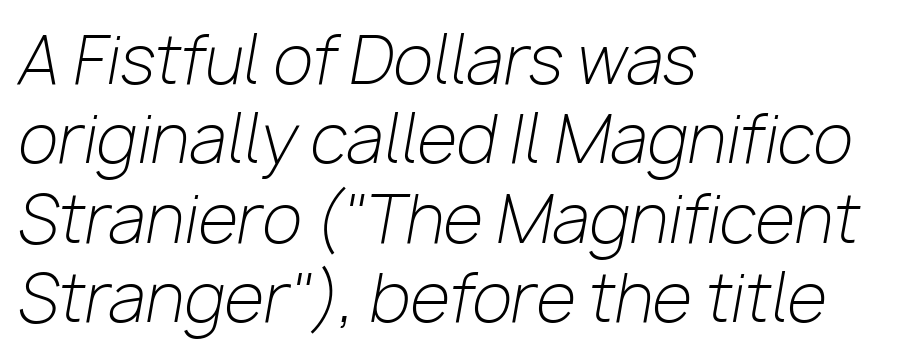
Descenders hang freely into open space. The text carries the slant typical of an italic or oblique font. The typesetting does not lean heavy: it is not bold. If you drew a ruler down the left edge, every line would touch it. Short note: letters normally spaced. The passage shown is typed in a proportional face where columns would drift.
